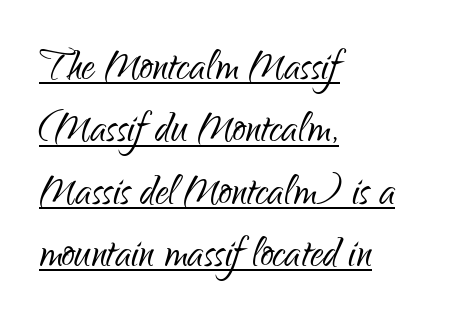
{"serif": "no", "bold": "no", "weight": "light", "width": "condensed", "stroke_contrast": "low", "x_height": "small", "monospaced": "no", "underline": "yes", "align": "left", "line_spacing_ratio": 1.2, "letter_spacing": "normal", "letter_spacing_em": 0.0, "glyph_px": 52}
